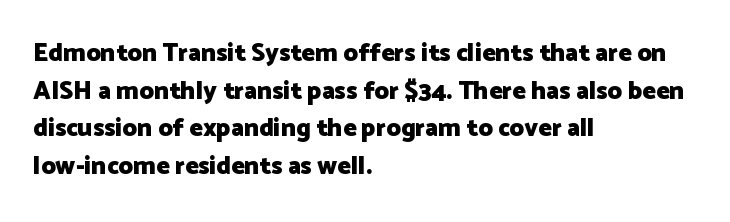
{"italic": "no", "bold": "yes", "underline": "no", "align": "left", "line_spacing": "normal", "line_spacing_ratio": 1.51, "letter_spacing": "normal", "letter_spacing_em": 0.0, "glyph_px": 25}
